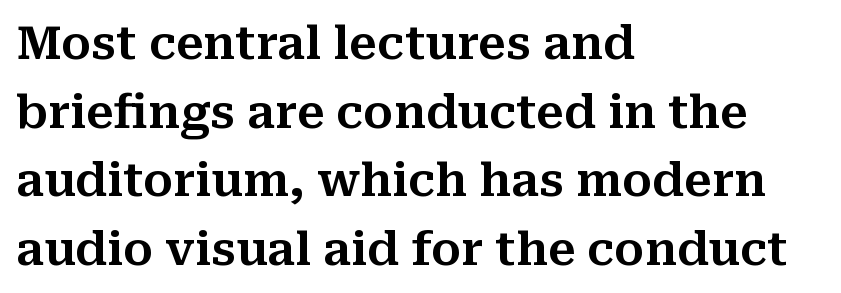
This rendering employs a face with finishing strokes, i.e., a serif. Spacing verdict: proportional, widths tailored to each character. This rendering uses left alignment, leaving the right contour irregular. These lines keep a tight, regular rhythm from letter to letter. Nobody drew a line under any word here. Tall strokes in this sample are plumb rather than angled.
